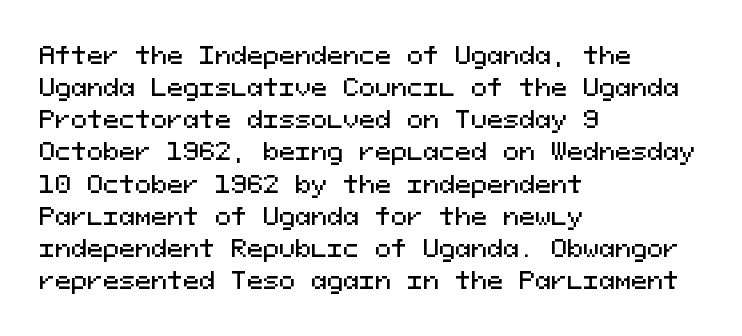
{"italic": "no", "underline": "no", "align": "left", "line_spacing": "normal", "line_spacing_ratio": 1.34, "letter_spacing": "normal", "letter_spacing_em": 0.0, "glyph_px": 24}
